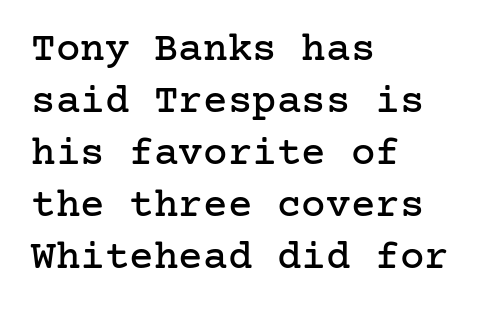
Q: Is the text italic (slanted)? A: No, it is upright.
Q: Is the typeface a serif or a sans-serif typeface? A: Serif.
Q: Is the text underlined? A: No.
Q: How is the paragraph aligned? A: Left-aligned.
Q: Is the spacing between letters normal or unusually wide? A: Normal.
Q: Is the spacing between lines tight, normal or loose? A: Normal.
Q: Width (condensed, normal, or wide)? A: Normal.
Q: Stroke contrast? A: Low.
Q: x-height? A: Medium.
